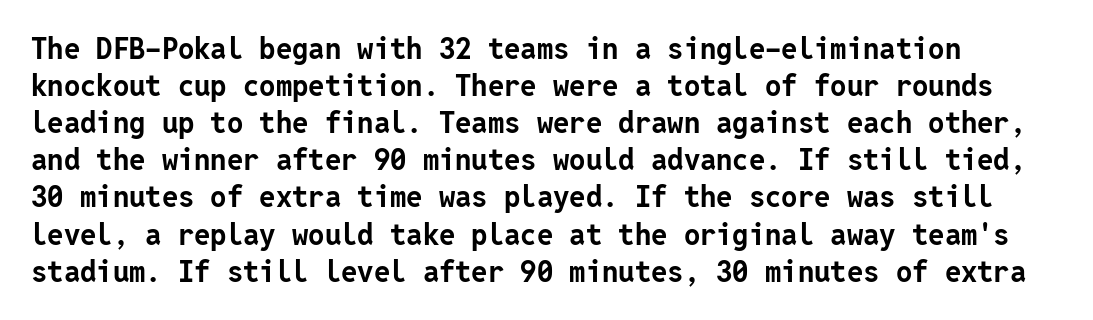
Q: Is the text bold? A: Yes.
Q: Is the text italic (slanted)? A: No, it is upright.
Q: Is the typeface a serif or a sans-serif typeface? A: Sans-serif.
Q: Is the text underlined? A: No.
Q: Is the spacing between letters normal or unusually wide? A: Normal.
Q: Is the spacing between lines tight, normal or loose? A: Normal.
Q: Width (condensed, normal, or wide)? A: Normal.
Q: Stroke contrast? A: Low.
Q: x-height? A: Medium.
